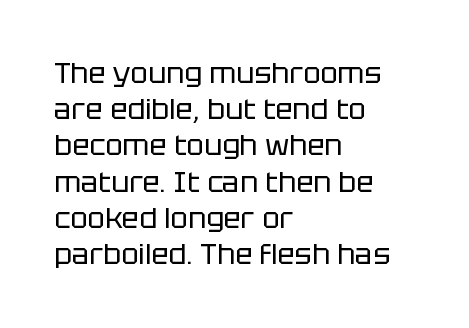
Compared with typical body copy, the letter spacing here is the same. The vertical gap from one line to the next is medium. Descenders are the only things crossing below the line. Looks like regular typesetting: each glyph gets only the width it needs. Weight: regular or lighter.
